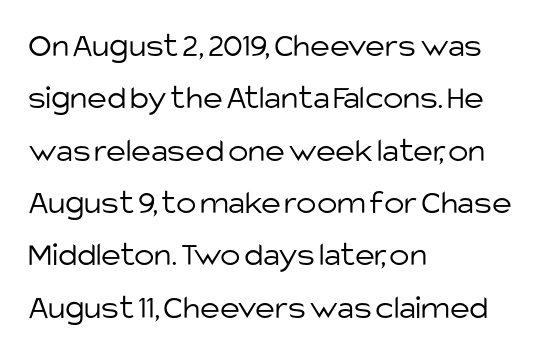
Q: Is the text bold? A: No.
Q: Is the text italic (slanted)? A: No, it is upright.
Q: Is the typeface a serif or a sans-serif typeface? A: Sans-serif.
Q: Is the text underlined? A: No.
Q: How is the paragraph aligned? A: Left-aligned.
Q: Is the spacing between letters normal or unusually wide? A: Normal.
Q: Is the spacing between lines tight, normal or loose? A: Normal.
Q: Width (condensed, normal, or wide)? A: Normal.
Q: Stroke contrast? A: Low.
Q: x-height? A: Large.
Q: Monospaced? A: No.
